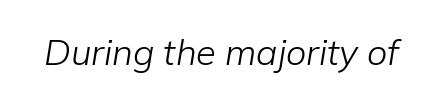
The image shows 36 px light type, italic (leaning right); set normal letter spacing, not underlined; low stroke contrast and a medium x-height.
